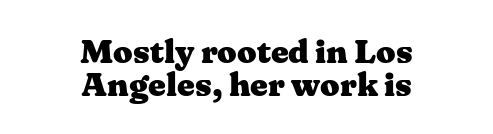
{"serif": "yes", "italic": "no", "bold": "yes", "weight": "heavy", "width": "wide", "stroke_contrast": "medium", "x_height": "medium", "monospaced": "no", "underline": "no", "align": "center", "line_spacing": "tight", "line_spacing_ratio": 0.97, "letter_spacing": "normal", "letter_spacing_em": 0.0, "glyph_px": 34}
